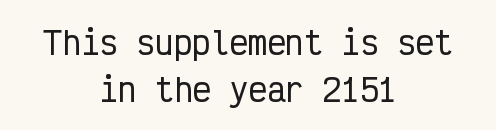
Typographically, this falls in the sans-serif category. This sample keeps an unexceptional amount of space between lines. A bare baseline throughout the passage. These lines stack symmetrically, like a column narrowing and widening about its center. Note the uniform advance width — an 'i' takes as much space as an 'm'.
